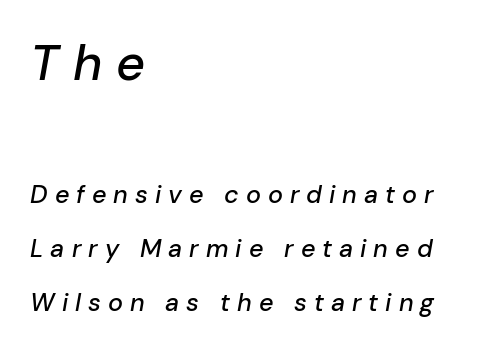
{"italic": "yes", "lean": "right", "slant_degrees": 10, "width": "normal", "stroke_contrast": "low", "x_height": "medium", "monospaced": "no", "underline": "no", "align": "left", "line_spacing": "loose", "line_spacing_ratio": 2.16, "letter_spacing": "wide", "letter_spacing_em": 0.28, "larger_block": "first", "size_ratio": 2.0, "glyph_px": 50}
